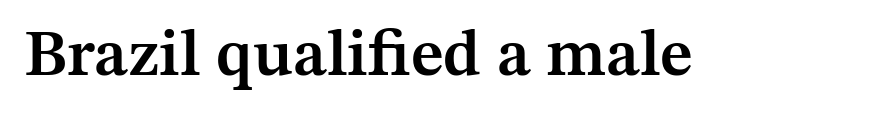
The image shows 66 px semibold serif type, upright; set normal letter spacing, not underlined; medium stroke contrast and a medium x-height.
